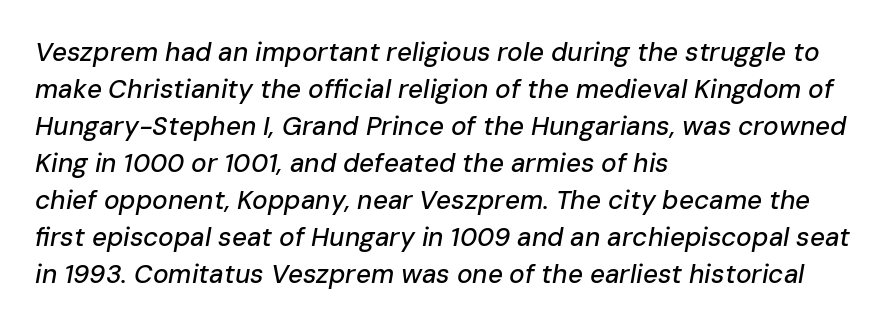
Q: Is the text italic (slanted)? A: Yes, it leans right by about 10 degrees.
Q: Is the text underlined? A: No.
Q: How is the paragraph aligned? A: Left-aligned.
Q: Is the spacing between letters normal or unusually wide? A: Normal.
Q: Is the spacing between lines tight, normal or loose? A: Normal.
